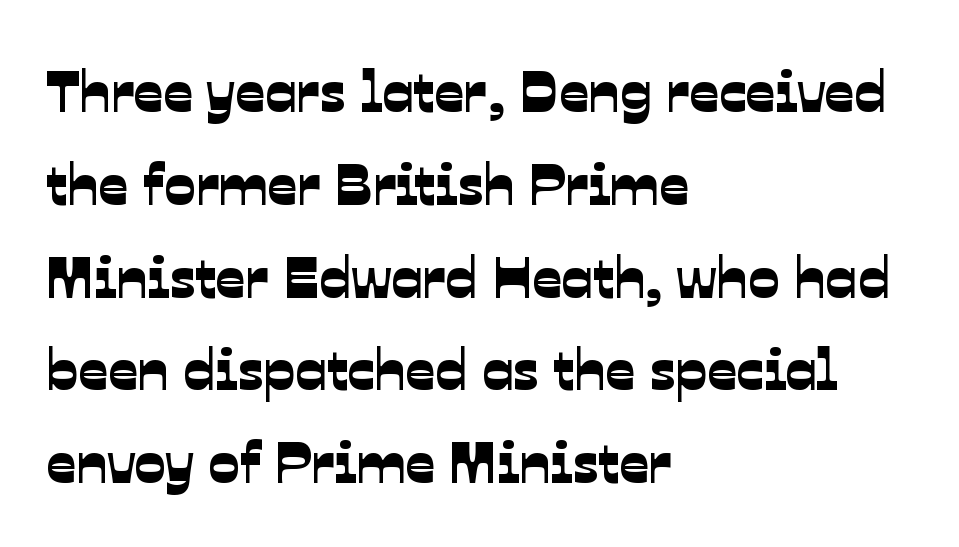
{"serif": "no", "width": "normal", "stroke_contrast": "low", "x_height": "medium", "monospaced": "no", "underline": "no", "align": "left", "line_spacing": "normal", "line_spacing_ratio": 1.6, "letter_spacing": "normal", "letter_spacing_em": 0.0, "glyph_px": 58}
